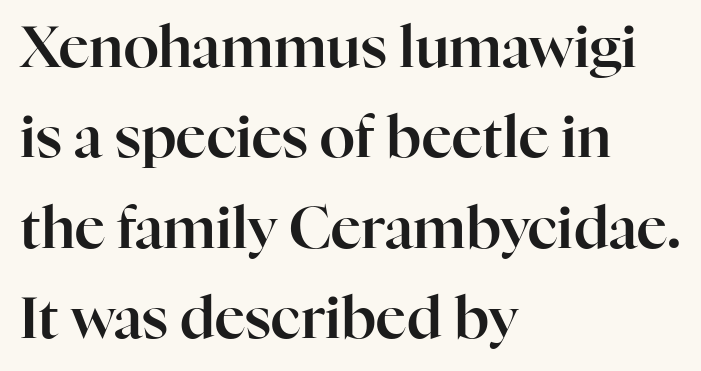
The image shows 58 px serif type, upright; set left-aligned, normal line spacing (1.56x), normal letter spacing, not underlined; high stroke contrast and a medium x-height.
